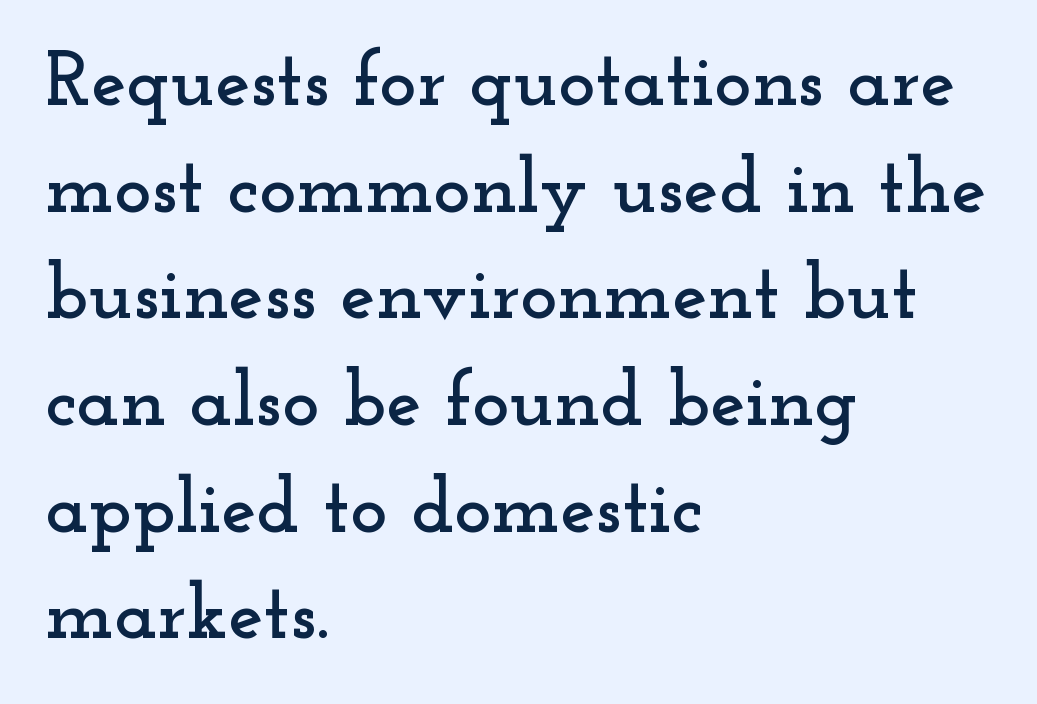
{"serif": "yes", "italic": "no", "width": "wide", "stroke_contrast": "low", "x_height": "small", "monospaced": "no", "underline": "no", "align": "left", "line_spacing": "normal", "line_spacing_ratio": 1.35, "letter_spacing": "normal", "letter_spacing_em": 0.0, "glyph_px": 79}
